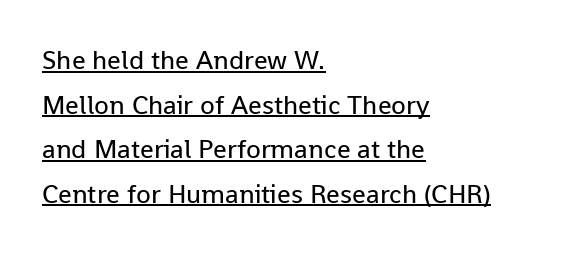
Q: Is the text bold? A: No.
Q: Is the text italic (slanted)? A: No, it is upright.
Q: Is the text underlined? A: Yes.
Q: How is the paragraph aligned? A: Left-aligned.
Q: Is the spacing between letters normal or unusually wide? A: Normal.
Q: Is the spacing between lines tight, normal or loose? A: Normal.
